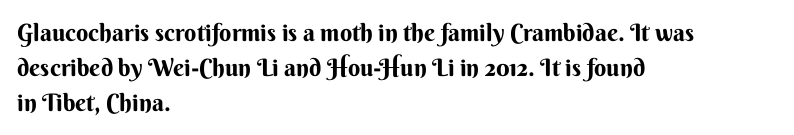
Q: Is the text italic (slanted)? A: No, it is upright.
Q: Is the text underlined? A: No.
Q: How is the paragraph aligned? A: Left-aligned.
Q: Is the spacing between letters normal or unusually wide? A: Normal.
Q: Is the spacing between lines tight, normal or loose? A: Normal.
